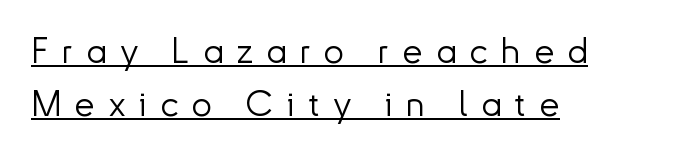
Q: Is the text bold? A: No.
Q: Is the text italic (slanted)? A: No, it is upright.
Q: Is the typeface a serif or a sans-serif typeface? A: Sans-serif.
Q: Is the text underlined? A: Yes.
Q: How is the paragraph aligned? A: Left-aligned.
Q: Is the spacing between letters normal or unusually wide? A: Unusually wide.
Q: Is the spacing between lines tight, normal or loose? A: Normal.
Q: Width (condensed, normal, or wide)? A: Normal.
Q: Stroke contrast? A: Low.
Q: x-height? A: Small.
Q: Monospaced? A: No.
